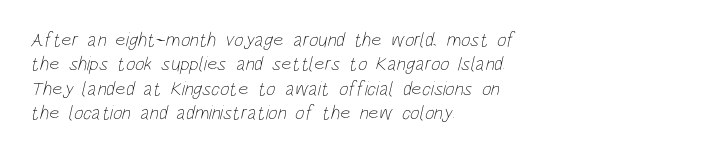
{"bold": "no", "underline": "no", "align": "left", "line_spacing_ratio": 1.22, "letter_spacing": "normal", "letter_spacing_em": 0.0, "glyph_px": 20}
